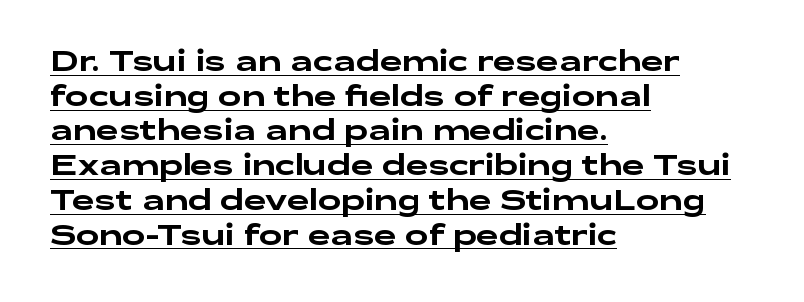
No feet cap the strokes, marking this as sans-serif type. Honestly, the letter spacing is just normal — you wouldn't notice it. Students, observe the line beneath the letters — that is underlining. Italic: no, the glyphs are upright roman. Horizontal alignment here is leftward, the default for most running prose. Is this a fixed-width face? No — the glyphs have proportional, varying widths.
